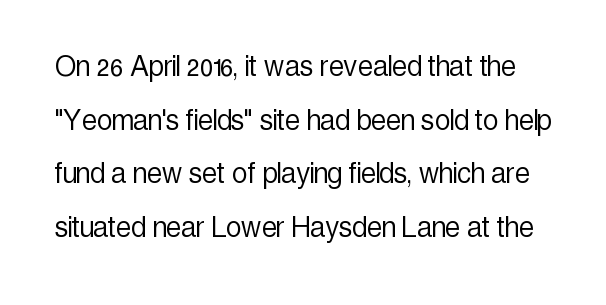
Q: Is the text bold? A: No.
Q: Is the text italic (slanted)? A: No, it is upright.
Q: Is the typeface a serif or a sans-serif typeface? A: Sans-serif.
Q: Is the text underlined? A: No.
Q: Is the spacing between letters normal or unusually wide? A: Normal.
Q: Is the spacing between lines tight, normal or loose? A: Normal.
Q: Width (condensed, normal, or wide)? A: Condensed.
Q: x-height? A: Medium.
Q: Monospaced? A: No.
